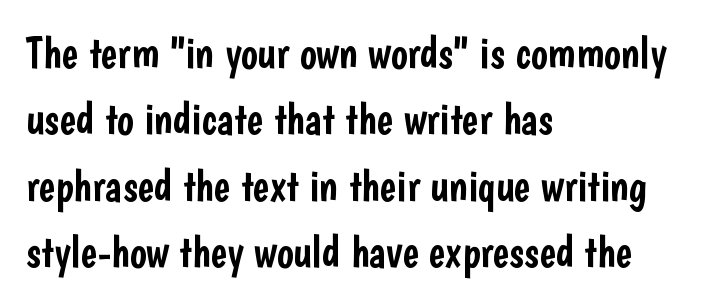
{"serif": "no", "italic": "no", "width": "condensed", "stroke_contrast": "low", "x_height": "medium", "monospaced": "no", "underline": "no", "align": "left", "line_spacing": "normal", "line_spacing_ratio": 1.51, "letter_spacing": "normal", "letter_spacing_em": 0.0, "glyph_px": 44}
